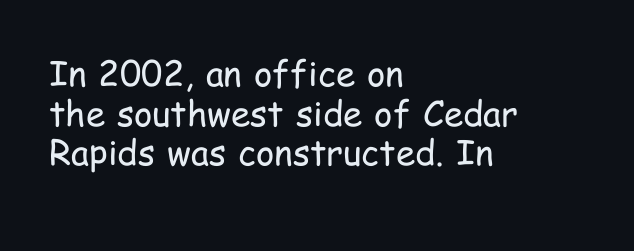
Q: Is the text bold? A: No.
Q: Is the text italic (slanted)? A: No, it is upright.
Q: Is the typeface a serif or a sans-serif typeface? A: Sans-serif.
Q: Is the text underlined? A: No.
Q: How is the paragraph aligned? A: Left-aligned.
Q: Is the spacing between letters normal or unusually wide? A: Normal.
Q: Is the spacing between lines tight, normal or loose? A: Tight.
Q: Width (condensed, normal, or wide)? A: Condensed.
Q: Stroke contrast? A: Low.
Q: x-height? A: Medium.
Q: Monospaced? A: No.
